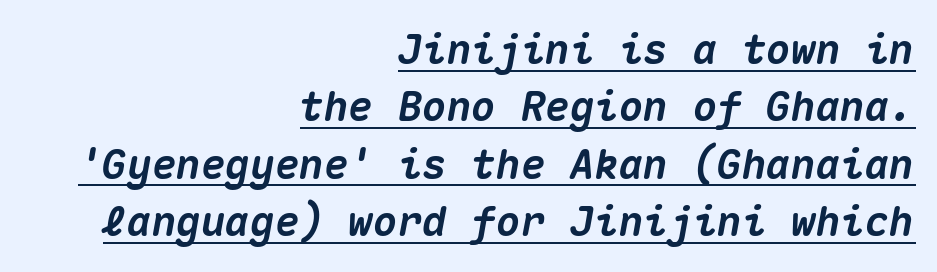
{"italic": "yes", "lean": "right", "slant_degrees": 10, "bold": "yes", "weight": "heavy", "width": "normal", "stroke_contrast": "medium", "x_height": "medium", "monospaced": "yes", "underline": "yes", "align": "right", "line_spacing": "normal", "line_spacing_ratio": 1.4, "letter_spacing": "normal", "letter_spacing_em": 0.0, "glyph_px": 41}
